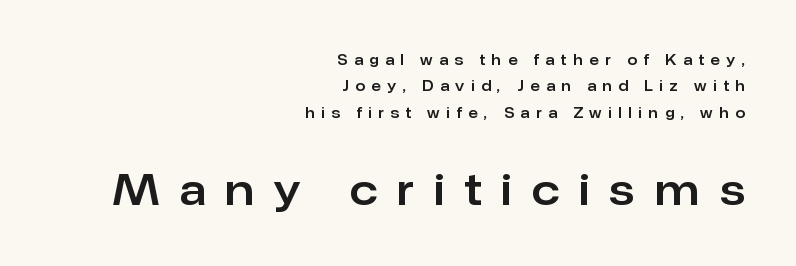
The image shows 42 px sans-serif type, upright; set right-aligned, line spacing 1.89x, unusually wide letter spacing (+0.47 em), not underlined; the second (bottom) block is 3.0x larger; low stroke contrast and a medium x-height.
